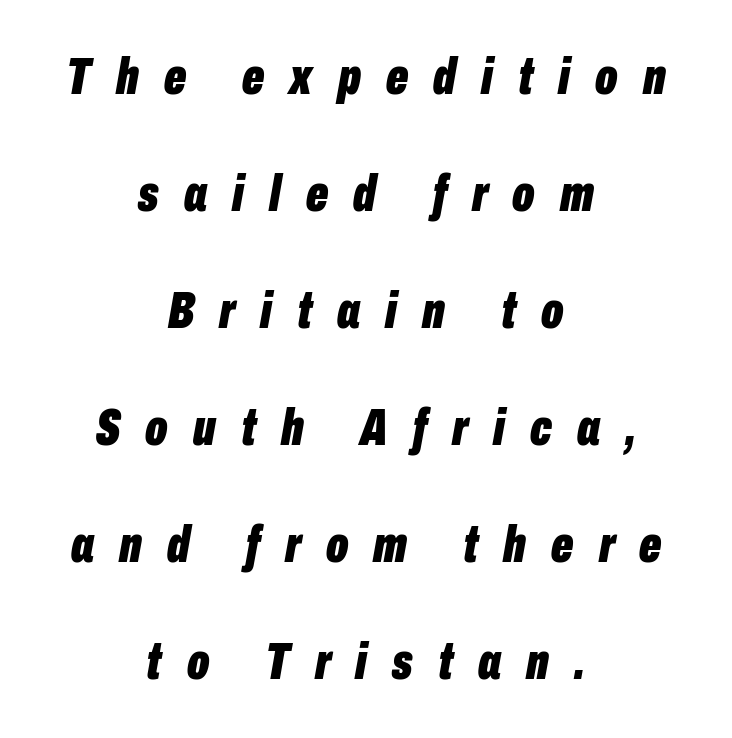
{"italic": "yes", "lean": "right", "slant_degrees": 10, "bold": "yes", "weight": "bold", "width": "condensed", "stroke_contrast": "low", "x_height": "medium", "monospaced": "no", "underline": "no", "align": "center", "line_spacing": "loose", "line_spacing_ratio": 2.25, "letter_spacing": "wide", "letter_spacing_em": 0.48, "glyph_px": 52}
